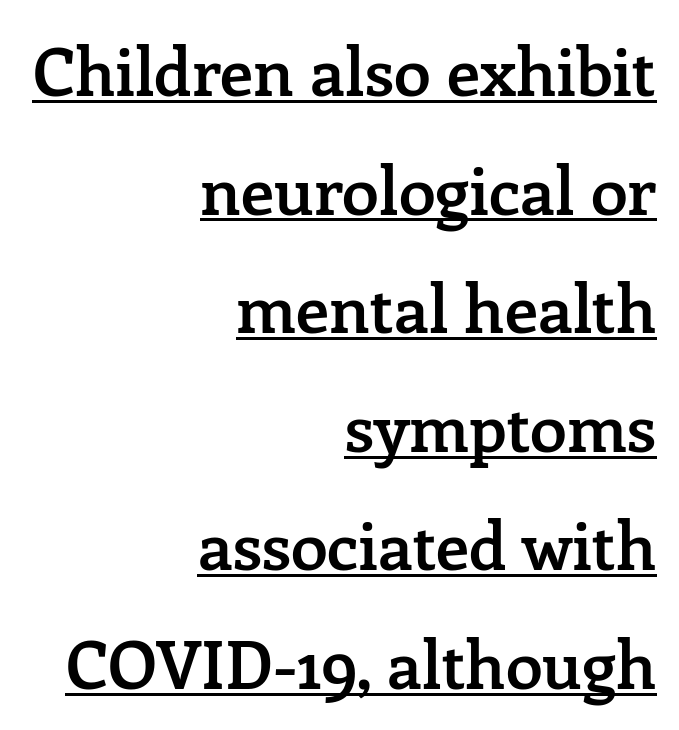
Q: Is the text bold? A: Semi-bold.
Q: Is the text italic (slanted)? A: No, it is upright.
Q: Is the typeface a serif or a sans-serif typeface? A: Serif.
Q: Is the text underlined? A: Yes.
Q: How is the paragraph aligned? A: Right-aligned.
Q: Is the spacing between letters normal or unusually wide? A: Normal.
Q: Width (condensed, normal, or wide)? A: Normal.
Q: Stroke contrast? A: Low.
Q: x-height? A: Medium.
Q: Monospaced? A: No.
